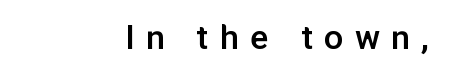
The rendering uses natural spacing where letterforms have individual widths. Bare-footed words on every line. Weight: semibold (demi). The tracking reads as deliberately expanded to a designer's eye. The rendering shows plain stroke endings on the letterforms — a sans-serif design.
